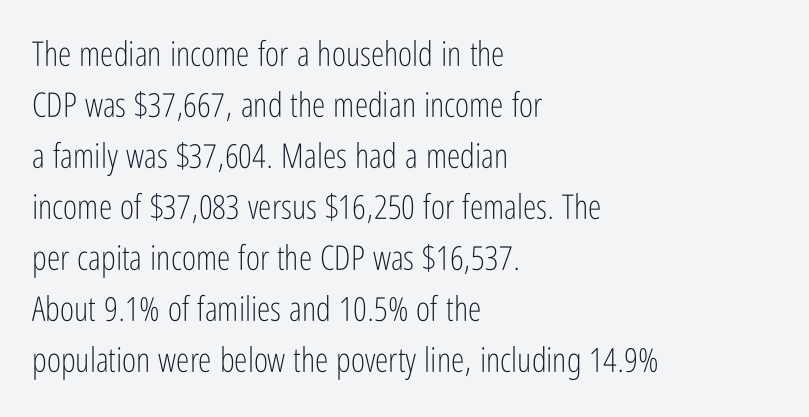
Varying glyph widths throughout — classic text-font behaviour. Nobody touched the tracking dial on this one. Short and long lines alike share a common starting point at left. Beneath every word, the page is bare. The type sits square on the baseline with zero lean.
